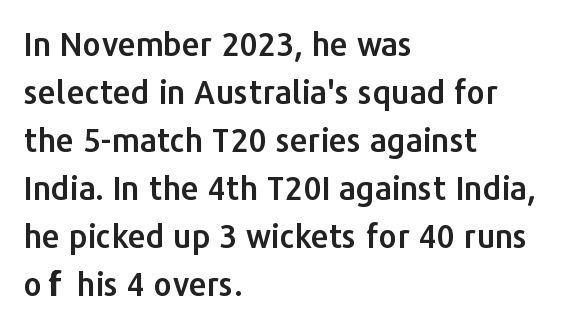
Q: Is the text italic (slanted)? A: No, it is upright.
Q: Is the typeface a serif or a sans-serif typeface? A: Sans-serif.
Q: Is the text underlined? A: No.
Q: How is the paragraph aligned? A: Left-aligned.
Q: Is the spacing between letters normal or unusually wide? A: Normal.
Q: Is the spacing between lines tight, normal or loose? A: Normal.
Q: Width (condensed, normal, or wide)? A: Normal.
Q: Stroke contrast? A: Low.
Q: x-height? A: Medium.
Q: Monospaced? A: No.
